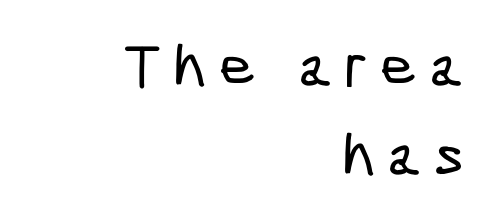
A typesetter would call this proportional, since set widths differ per character. The rendering uses a moderate line-height, typical for paragraphs. Letter spacing: wide. Which margin do the lines hug? The right one — the left edge is uneven. Only glyphs here, with clear space below each row.
